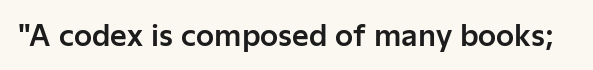
{"serif": "no", "italic": "no", "width": "normal", "stroke_contrast": "low", "x_height": "medium", "monospaced": "no", "underline": "no", "letter_spacing": "normal", "letter_spacing_em": 0.0, "glyph_px": 29}
